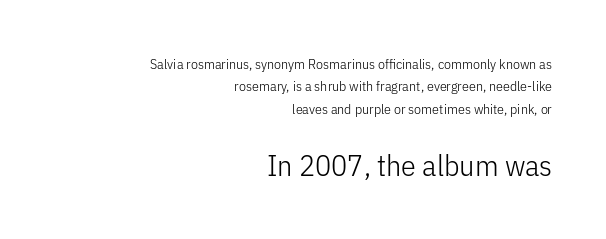
The image shows 30 px light, condensed sans-serif type, upright; set right-aligned, normal line spacing (1.59x), normal letter spacing, not underlined; the second (bottom) block is 2.14x larger; low stroke contrast and a medium x-height.
